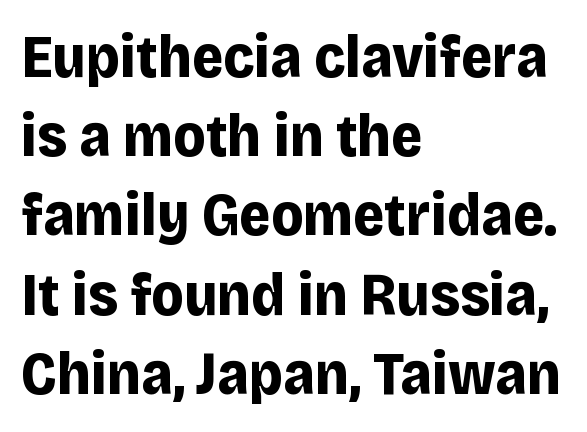
The image shows 60 px bold sans-serif type, upright; set left-aligned, normal line spacing (1.32x), normal letter spacing, not underlined; low stroke contrast and a large x-height.
